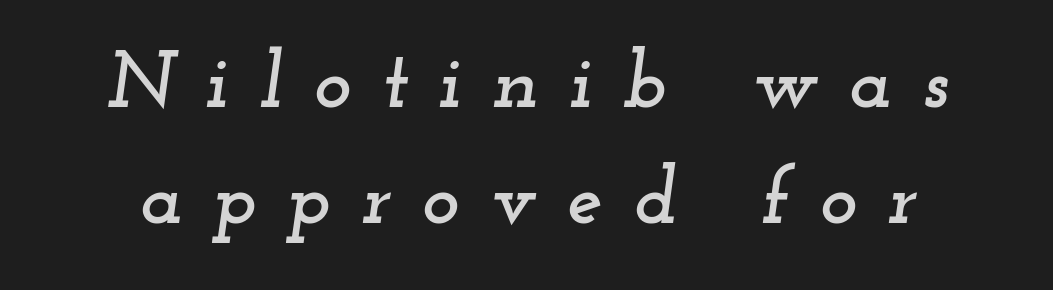
Q: Is the text italic (slanted)? A: Yes, it leans right by about 12 degrees.
Q: Is the typeface a serif or a sans-serif typeface? A: Serif.
Q: Is the text underlined? A: No.
Q: Is the spacing between letters normal or unusually wide? A: Unusually wide.
Q: Is the spacing between lines tight, normal or loose? A: Normal.
Q: Width (condensed, normal, or wide)? A: Wide.
Q: Stroke contrast? A: Low.
Q: x-height? A: Small.
Q: Monospaced? A: No.
